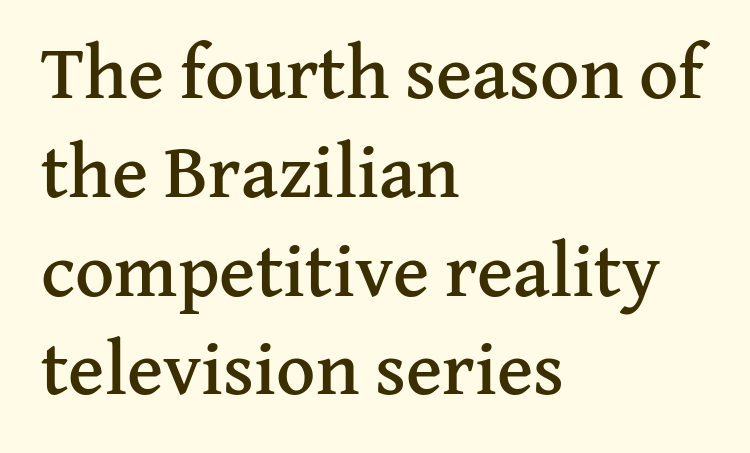
The image shows 76 px serif type, upright; set left-aligned, normal line spacing (1.3x), normal letter spacing, not underlined; medium stroke contrast and a medium x-height.
